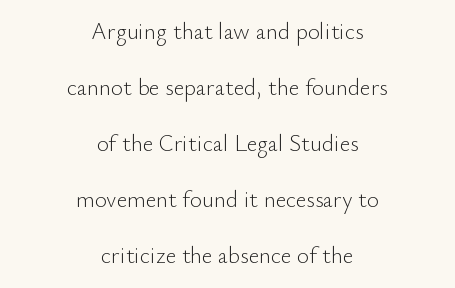
{"italic": "no", "bold": "no", "underline": "no", "align": "center", "line_spacing": "loose", "line_spacing_ratio": 2.43, "letter_spacing": "normal", "letter_spacing_em": 0.0, "glyph_px": 23}
